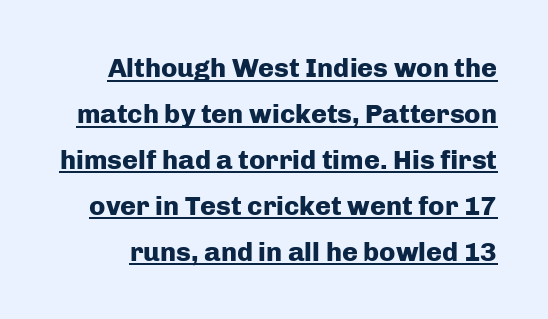
Looks like someone drew a line under every word here. Is the letter spacing exaggerated? No — it looks like the ordinary default. These lines were composed using upright roman letters. Honestly, the row spacing looks completely unremarkable. These lines carry a lot of weight — the face is fully bold.
